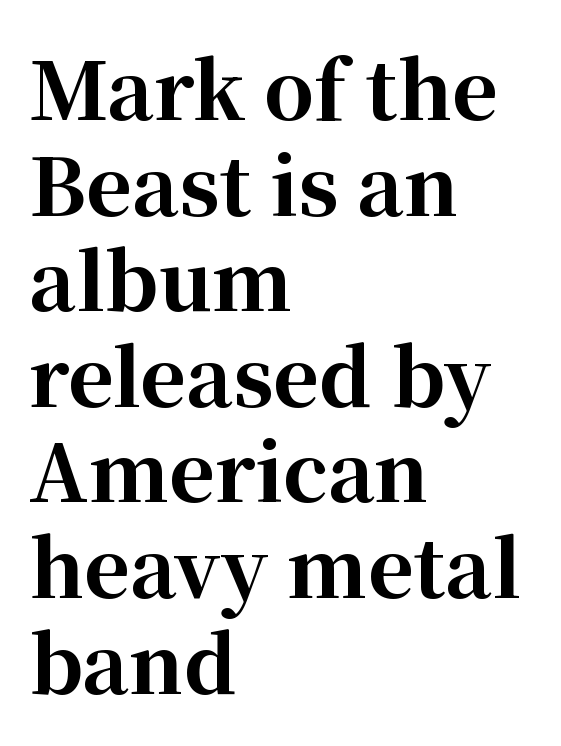
{"serif": "yes", "italic": "no", "bold": "yes", "weight": "bold", "width": "normal", "stroke_contrast": "high", "x_height": "medium", "monospaced": "no", "underline": "no", "align": "left", "line_spacing_ratio": 1.21, "letter_spacing": "normal", "letter_spacing_em": 0.0, "glyph_px": 79}
